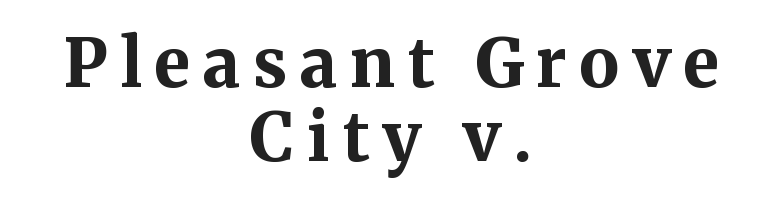
Q: Is the text bold? A: Yes.
Q: Is the text italic (slanted)? A: No, it is upright.
Q: Is the typeface a serif or a sans-serif typeface? A: Serif.
Q: Is the text underlined? A: No.
Q: How is the paragraph aligned? A: Centered.
Q: Is the spacing between lines tight, normal or loose? A: Tight.
Q: Width (condensed, normal, or wide)? A: Normal.
Q: Stroke contrast? A: Medium.
Q: x-height? A: Medium.
Q: Monospaced? A: No.
